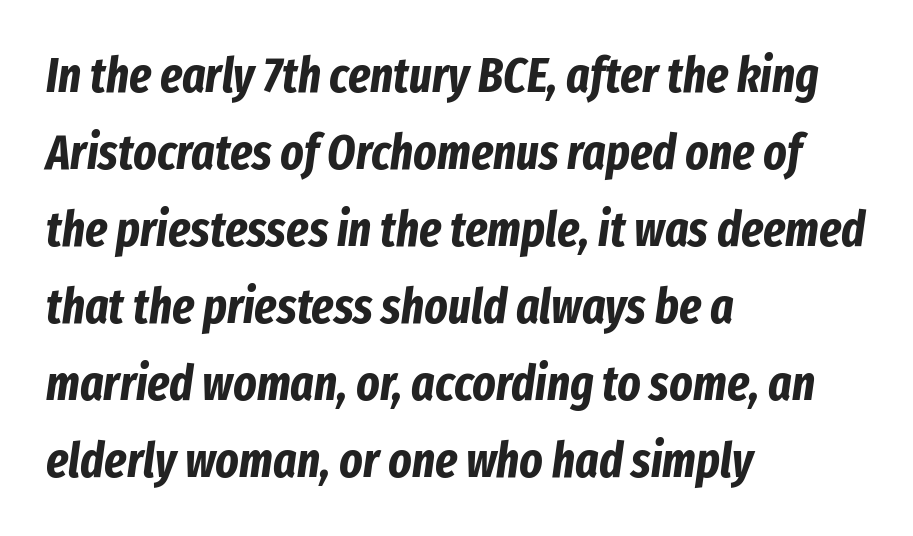
{"italic": "yes", "lean": "right", "slant_degrees": 8, "bold": "yes", "weight": "bold", "width": "condensed", "stroke_contrast": "low", "x_height": "medium", "monospaced": "no", "underline": "no", "align": "left", "line_spacing": "normal", "line_spacing_ratio": 1.57, "letter_spacing": "normal", "letter_spacing_em": 0.0, "glyph_px": 49}
